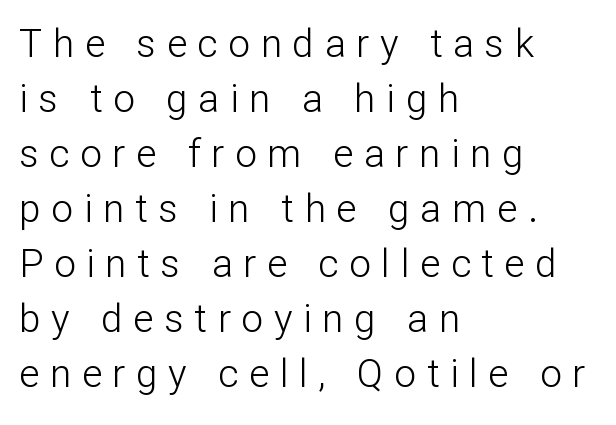
Q: Is the text bold? A: No.
Q: Is the text italic (slanted)? A: No, it is upright.
Q: Is the typeface a serif or a sans-serif typeface? A: Sans-serif.
Q: Is the text underlined? A: No.
Q: How is the paragraph aligned? A: Left-aligned.
Q: Is the spacing between letters normal or unusually wide? A: Unusually wide.
Q: Is the spacing between lines tight, normal or loose? A: Normal.
Q: Width (condensed, normal, or wide)? A: Normal.
Q: Stroke contrast? A: Low.
Q: x-height? A: Medium.
Q: Monospaced? A: No.
